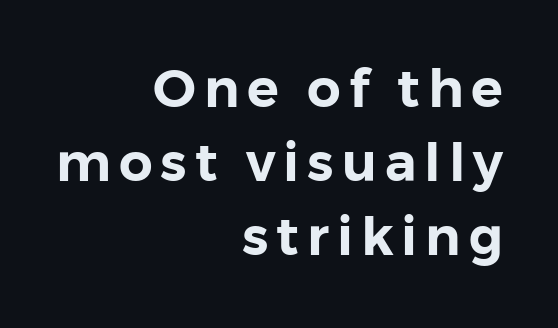
{"serif": "no", "italic": "no", "width": "normal", "stroke_contrast": "low", "x_height": "medium", "monospaced": "no", "underline": "no", "align": "right", "line_spacing": "normal", "line_spacing_ratio": 1.4, "glyph_px": 53}
